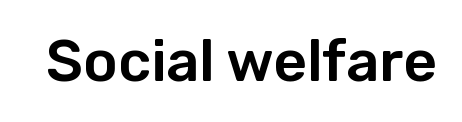
Q: Is the text italic (slanted)? A: No, it is upright.
Q: Is the typeface a serif or a sans-serif typeface? A: Sans-serif.
Q: Is the text underlined? A: No.
Q: Is the spacing between letters normal or unusually wide? A: Normal.
Q: Width (condensed, normal, or wide)? A: Normal.
Q: Stroke contrast? A: Low.
Q: x-height? A: Medium.
Q: Monospaced? A: No.
